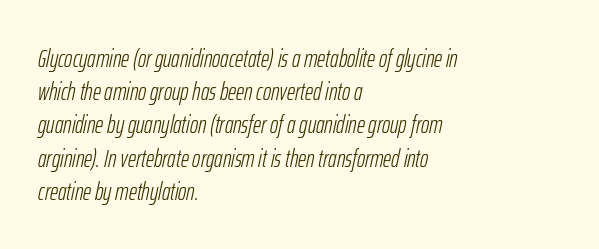
The image shows 25 px text type, italic (leaning right); set left-aligned, normal line spacing (1.33x), normal letter spacing, not underlined.
